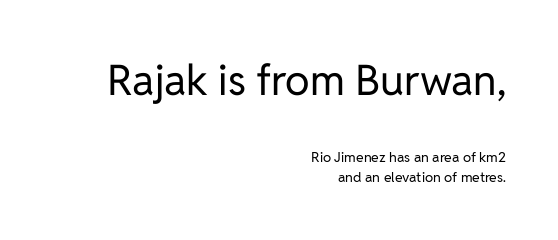
The image shows 42 px regular-weight sans-serif type, upright; set right-aligned, normal line spacing (1.46x), normal letter spacing, not underlined; the first (top) block is 3.0x larger; low stroke contrast and a medium x-height.
